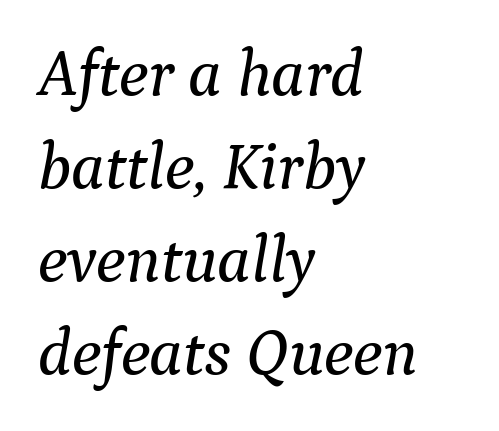
Q: Is the text italic (slanted)? A: Yes, it leans right by about 9 degrees.
Q: Is the typeface a serif or a sans-serif typeface? A: Serif.
Q: Is the text underlined? A: No.
Q: How is the paragraph aligned? A: Left-aligned.
Q: Is the spacing between letters normal or unusually wide? A: Normal.
Q: Is the spacing between lines tight, normal or loose? A: Normal.
Q: Width (condensed, normal, or wide)? A: Normal.
Q: Stroke contrast? A: Medium.
Q: x-height? A: Medium.
Q: Monospaced? A: No.
